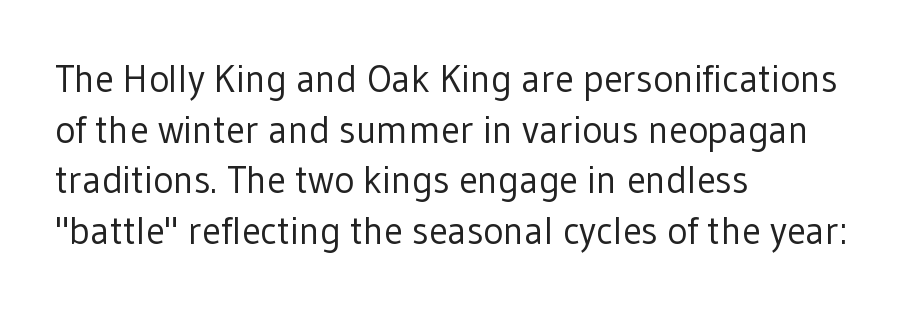
Each stroke keeps to a modest, everyday thickness or less. A student would call this left alignment; a typographer would say flush left, rag right. The words here are not underlined. Each letter keeps its own natural width here, so spacing adapts to shape.
